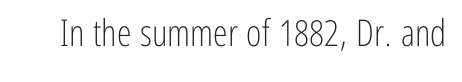
Nobody touched the tracking dial on this one. Tall strokes in this sample are plumb rather than angled. Each letter's strokes conclude bluntly, with no projecting serifs. Varying glyph widths throughout — classic text-font behaviour.
